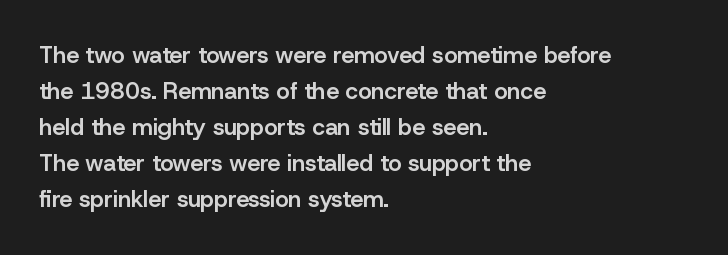
All the whitespace from short lines collects on the right. The space between consecutive lines is moderate. The type is set solid horizontally, with unmodified tracking. Does the lettering tilt? It doesn't — this is upright. Is the type bold? Partly — it's a semibold, heavier than regular but not fully bold.
